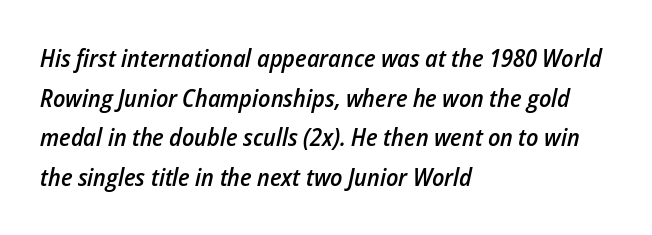
Typesetter's note: demi weight, one step under bold. The rendering anchors every line to the left-hand side. Reading down the column, the eye jumps a familiar distance to each next line. Any mark beneath the type? The region is blank.
